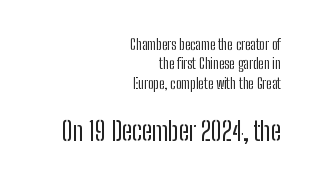
These two chunks differ in scale, with the bottom chunk taking the larger measure. Underlining? Definitely not there. Interline gaps are of average width in this sample. These lines stack with their right ends in a neat column. Characters follow at the spacing the type designer built in. The specimen reads as upright at a glance.
